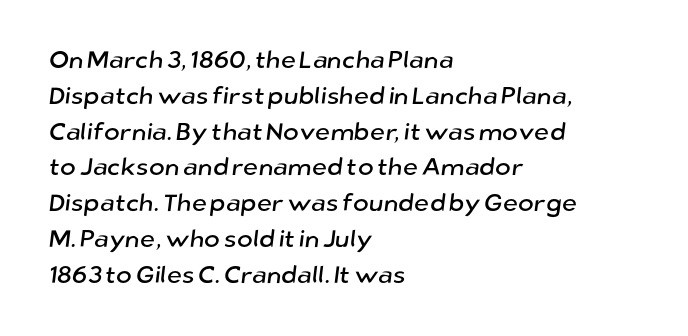
Check the space under the baseline: it is left empty. Successive baselines arrive at the customary interval. No extra tracking has been applied to these lines. The paragraph has a hard left edge and a soft right edge.
